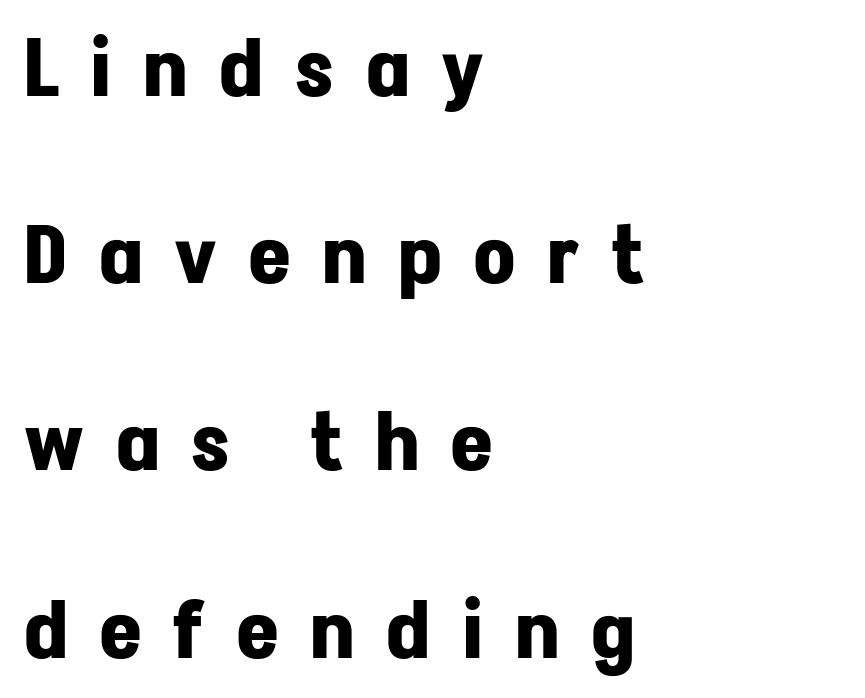
{"serif": "no", "italic": "no", "bold": "yes", "weight": "bold", "width": "normal", "stroke_contrast": "low", "x_height": "medium", "monospaced": "no", "underline": "no", "align": "left", "line_spacing": "loose", "line_spacing_ratio": 2.34, "letter_spacing": "wide", "letter_spacing_em": 0.4, "glyph_px": 80}
